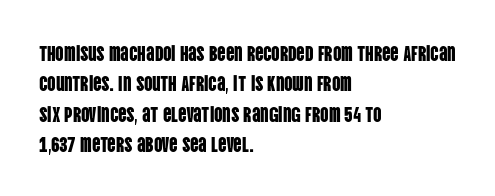
The image shows 21 px text type, upright; set left-aligned, normal line spacing (1.45x), normal letter spacing, not underlined.
